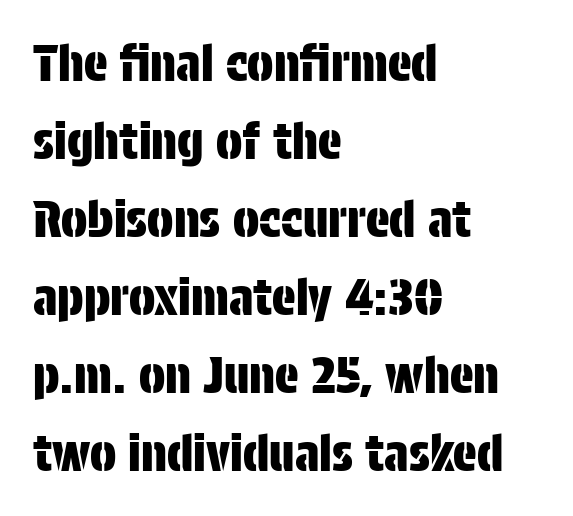
{"serif": "no", "italic": "no", "width": "condensed", "stroke_contrast": "low", "x_height": "large", "monospaced": "no", "underline": "no", "align": "left", "line_spacing": "normal", "line_spacing_ratio": 1.59, "letter_spacing": "normal", "letter_spacing_em": 0.0, "glyph_px": 49}
